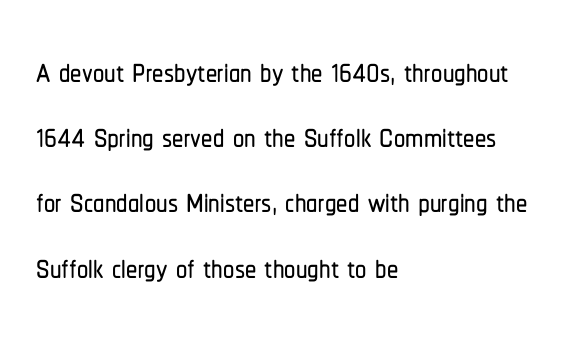
You could not count columns in this text — the font is proportionally spaced. The line-height multiplier appears to be the usual default. Unmarked baselines from the first word to the last. Tracking here is standard; glyphs follow each other at the usual distance.
